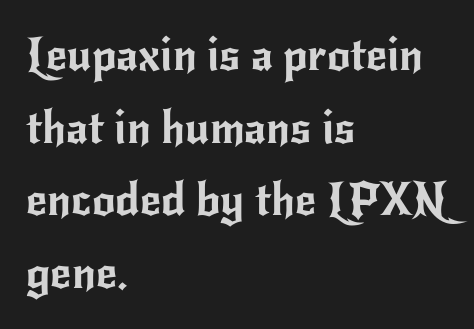
The image shows 46 px sans-serif type, upright; set left-aligned, normal line spacing (1.58x), normal letter spacing, not underlined; low stroke contrast and a small x-height.
